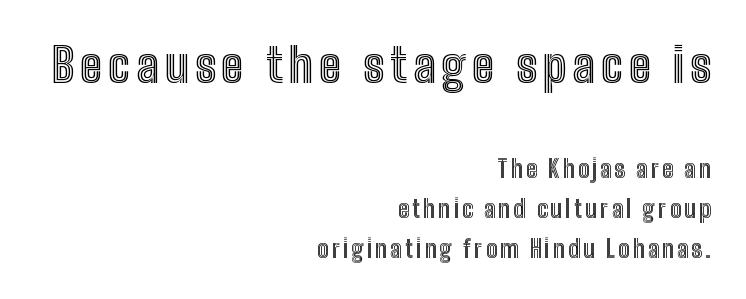
If you drew a line through each stem, it would be perfectly vertical. The block sitting higher on the canvas is the one with enlarged characters. You could not count columns in this text — the font is proportionally spaced. Which margin do the lines hug? The right one — the left edge is uneven. One glance says typical: line gaps are just what's usual.
